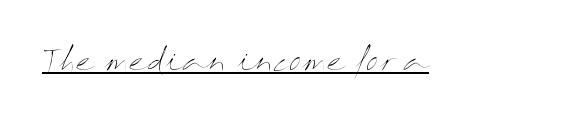
The image shows 28 px thin, wide type; set normal letter spacing, underlined; medium stroke contrast and a medium x-height.
